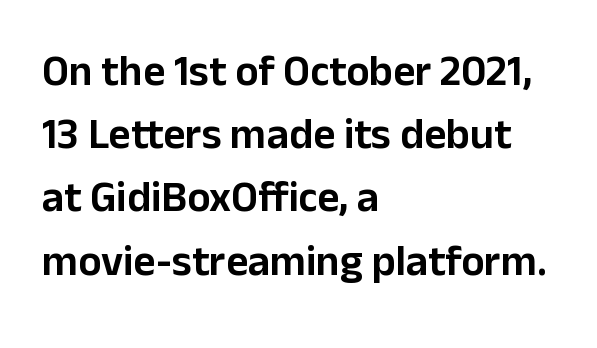
{"serif": "no", "italic": "no", "width": "normal", "stroke_contrast": "low", "x_height": "medium", "monospaced": "no", "underline": "no", "align": "left", "line_spacing": "normal", "line_spacing_ratio": 1.47, "letter_spacing": "normal", "letter_spacing_em": 0.0, "glyph_px": 43}
